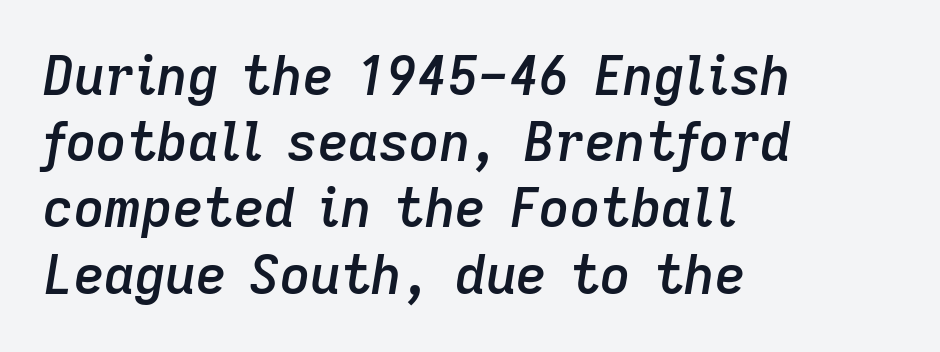
Q: Is the text bold? A: Semi-bold.
Q: Is the text italic (slanted)? A: Yes, it leans right by about 9 degrees.
Q: Is the text underlined? A: No.
Q: How is the paragraph aligned? A: Left-aligned.
Q: Is the spacing between letters normal or unusually wide? A: Normal.
Q: Is the spacing between lines tight, normal or loose? A: Normal.
Q: Width (condensed, normal, or wide)? A: Normal.
Q: Stroke contrast? A: Low.
Q: x-height? A: Medium.
Q: Monospaced? A: No.
